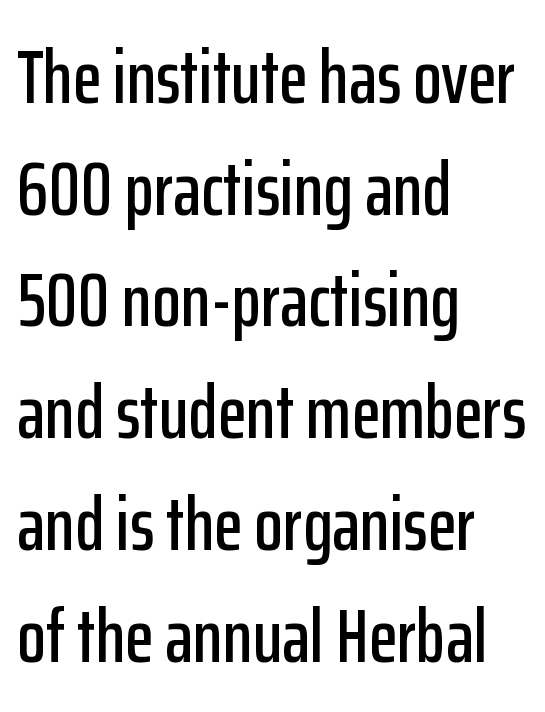
{"serif": "no", "italic": "no", "width": "condensed", "stroke_contrast": "low", "x_height": "medium", "monospaced": "no", "underline": "no", "align": "left", "line_spacing": "normal", "line_spacing_ratio": 1.49, "letter_spacing": "normal", "letter_spacing_em": 0.0, "glyph_px": 75}
